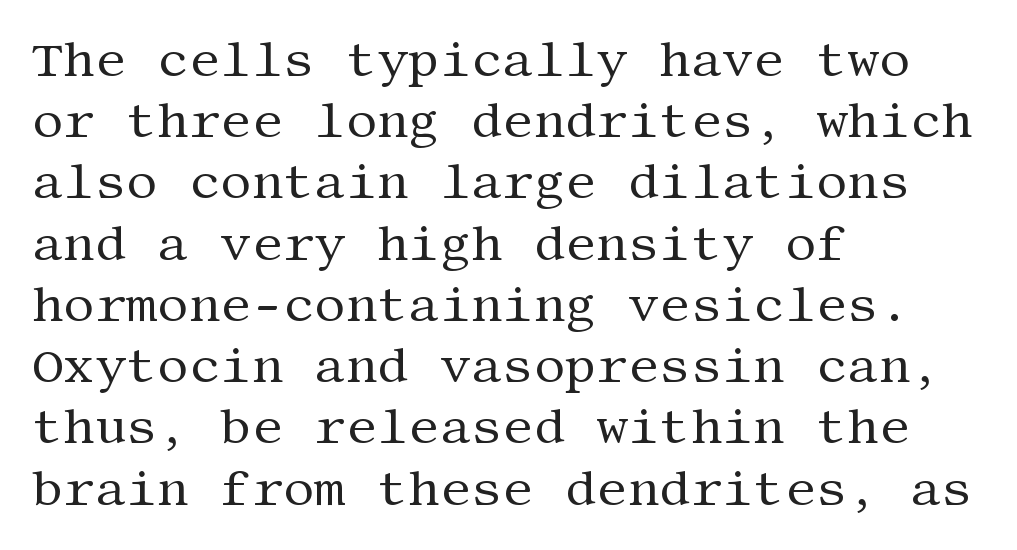
Q: Is the text bold? A: No.
Q: Is the text italic (slanted)? A: No, it is upright.
Q: Is the typeface a serif or a sans-serif typeface? A: Serif.
Q: Is the text underlined? A: No.
Q: How is the paragraph aligned? A: Left-aligned.
Q: Is the spacing between letters normal or unusually wide? A: Normal.
Q: Is the spacing between lines tight, normal or loose? A: Normal.
Q: Width (condensed, normal, or wide)? A: Normal.
Q: Stroke contrast? A: Medium.
Q: x-height? A: Large.
